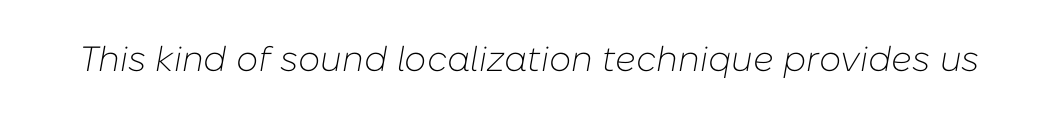
Yep, that's italic — everything's leaning. Any mark beneath the type? The region is blank. Standard letterfit; no display-style spreading of the glyphs. This sample has the flowing, uneven cadence of proportional lettering. Stroke thickness stays within the range of a standard reading face or lighter.
